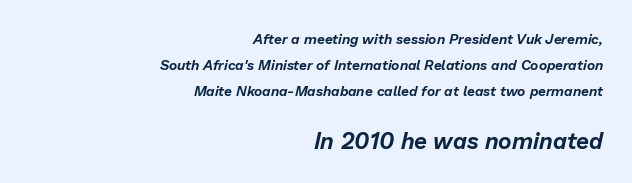
Q: Is the text italic (slanted)? A: Yes, it leans right by about 13 degrees.
Q: Is the text underlined? A: No.
Q: How is the paragraph aligned? A: Right-aligned.
Q: Is the spacing between letters normal or unusually wide? A: Normal.
Q: Which block of text is set in a larger size, the first (top) or the second (bottom)? A: The second (bottom) one.
